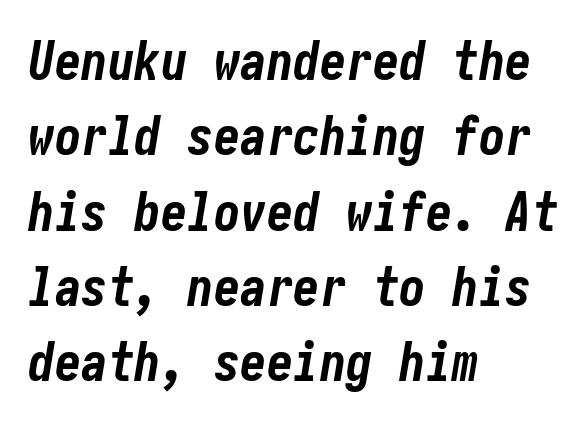
{"italic": "yes", "lean": "right", "slant_degrees": 10, "bold": "yes", "weight": "bold", "width": "condensed", "stroke_contrast": "low", "x_height": "medium", "underline": "no", "align": "left", "line_spacing": "normal", "line_spacing_ratio": 1.42, "letter_spacing": "normal", "letter_spacing_em": 0.0, "glyph_px": 53}
